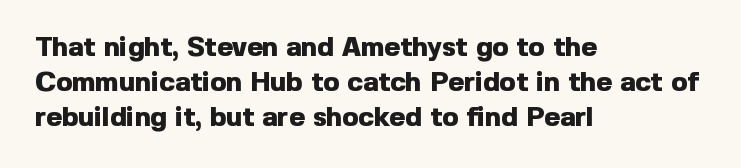
The image shows 27 px bold type, upright; set left-aligned, normal line spacing (1.3x), normal letter spacing, not underlined.
